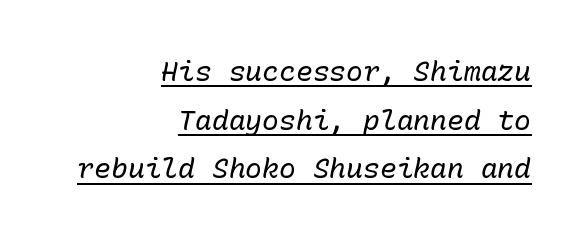
Q: Is the text bold? A: No.
Q: Is the text italic (slanted)? A: Yes, it leans right by about 10 degrees.
Q: Is the text underlined? A: Yes.
Q: How is the paragraph aligned? A: Right-aligned.
Q: Is the spacing between letters normal or unusually wide? A: Normal.
Q: Width (condensed, normal, or wide)? A: Normal.
Q: Stroke contrast? A: Low.
Q: x-height? A: Medium.
Q: Monospaced? A: Yes.
